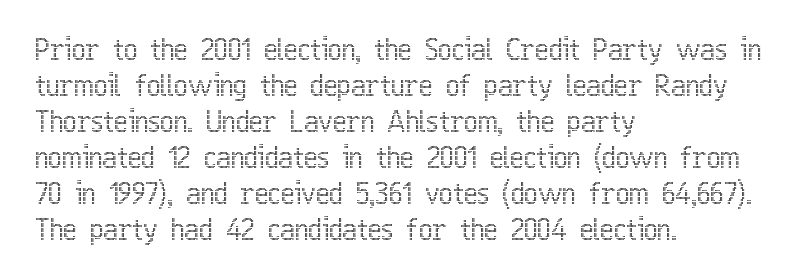
Q: Is the text italic (slanted)? A: No, it is upright.
Q: Is the text underlined? A: No.
Q: How is the paragraph aligned? A: Left-aligned.
Q: Is the spacing between letters normal or unusually wide? A: Normal.
Q: Width (condensed, normal, or wide)? A: Condensed.
Q: x-height? A: Medium.
Q: Monospaced? A: No.
